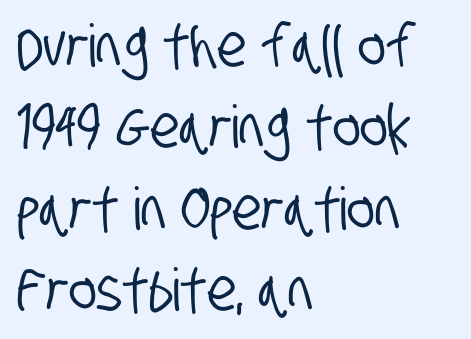
{"serif": "no", "width": "condensed", "stroke_contrast": "low", "x_height": "large", "monospaced": "no", "underline": "no", "align": "left", "line_spacing": "normal", "line_spacing_ratio": 1.38, "letter_spacing": "normal", "letter_spacing_em": 0.0, "glyph_px": 59}
